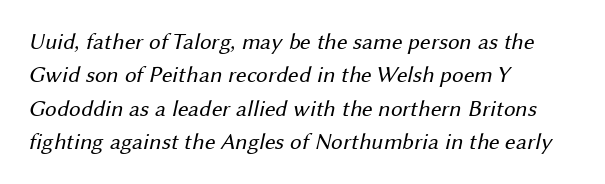
Q: Is the text bold? A: No.
Q: Is the text underlined? A: No.
Q: How is the paragraph aligned? A: Left-aligned.
Q: Is the spacing between letters normal or unusually wide? A: Normal.
Q: Is the spacing between lines tight, normal or loose? A: Normal.
